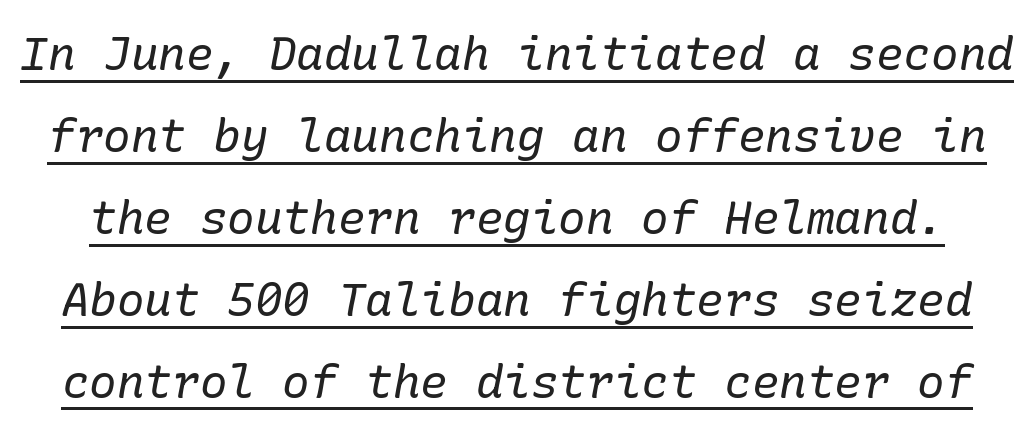
Q: Is the text bold? A: No.
Q: Is the text italic (slanted)? A: Yes, it leans right by about 10 degrees.
Q: Is the typeface a serif or a sans-serif typeface? A: Sans-serif.
Q: Is the text underlined? A: Yes.
Q: Is the spacing between letters normal or unusually wide? A: Normal.
Q: Width (condensed, normal, or wide)? A: Normal.
Q: Stroke contrast? A: Low.
Q: x-height? A: Medium.
